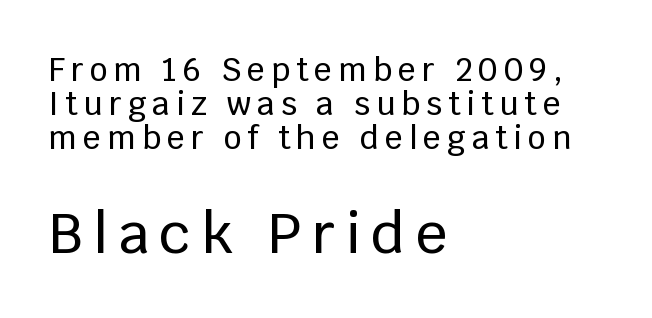
{"serif": "no", "italic": "no", "width": "normal", "stroke_contrast": "low", "x_height": "large", "monospaced": "no", "underline": "no", "align": "left", "line_spacing": "tight", "line_spacing_ratio": 1.07, "larger_block": "second", "size_ratio": 1.75, "glyph_px": 56}
